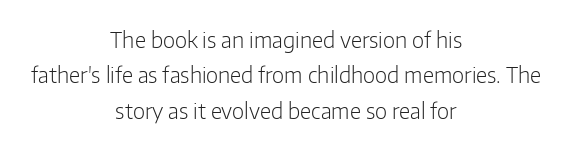
The image shows 21 px text type, upright; set centered, normal line spacing (1.69x), normal letter spacing, not underlined.
